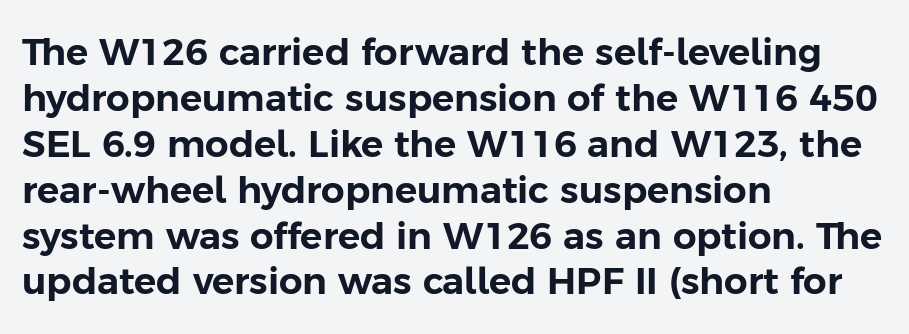
The image shows 37 px sans-serif type, upright; set left-aligned, line spacing 1.24x, normal letter spacing, not underlined; low stroke contrast and a medium x-height.
